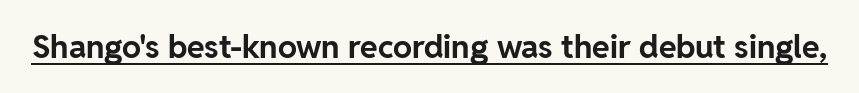
The specimen includes a rule beneath the text block's lines. Proportional: the letters do not fall into vertical columns. Compared with typical body copy, the letter spacing here is the same. Heft: maximum for text — a bold. Each letter's strokes conclude bluntly, with no projecting serifs. A typesetter would mark this as roman, not italic.
